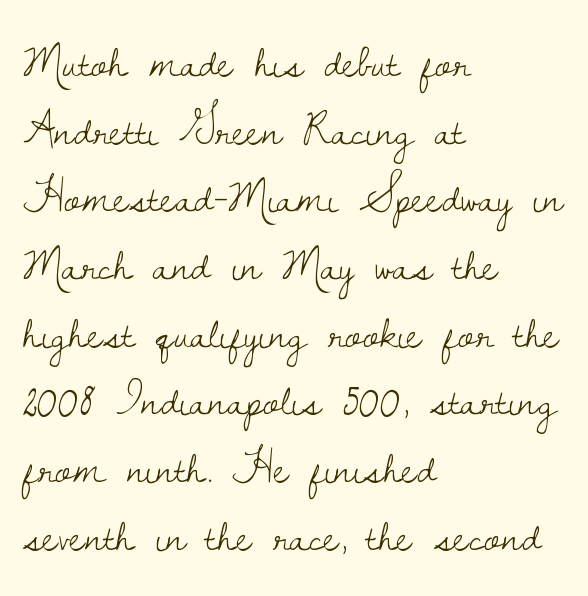
{"serif": "yes", "bold": "no", "weight": "light", "width": "normal", "stroke_contrast": "low", "x_height": "small", "monospaced": "no", "underline": "no", "align": "left", "line_spacing": "normal", "line_spacing_ratio": 1.44, "letter_spacing": "normal", "letter_spacing_em": 0.0, "glyph_px": 47}
